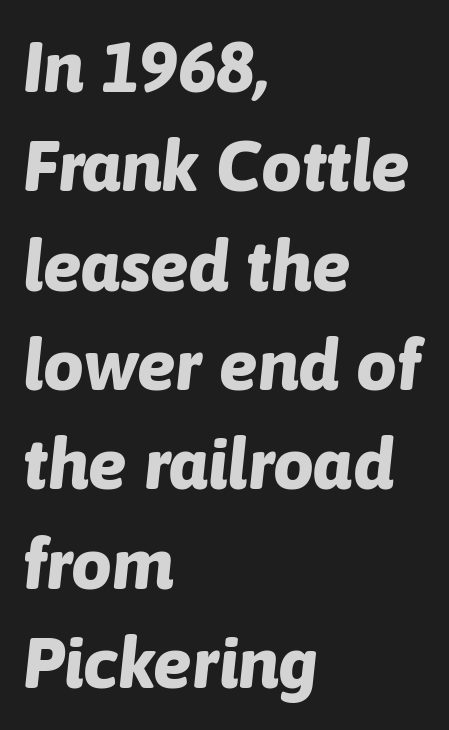
Q: Is the text bold? A: Yes.
Q: Is the text italic (slanted)? A: Yes, it leans right by about 6 degrees.
Q: Is the text underlined? A: No.
Q: How is the paragraph aligned? A: Left-aligned.
Q: Is the spacing between letters normal or unusually wide? A: Normal.
Q: Is the spacing between lines tight, normal or loose? A: Normal.
Q: Width (condensed, normal, or wide)? A: Normal.
Q: Stroke contrast? A: Low.
Q: x-height? A: Medium.
Q: Monospaced? A: No.
